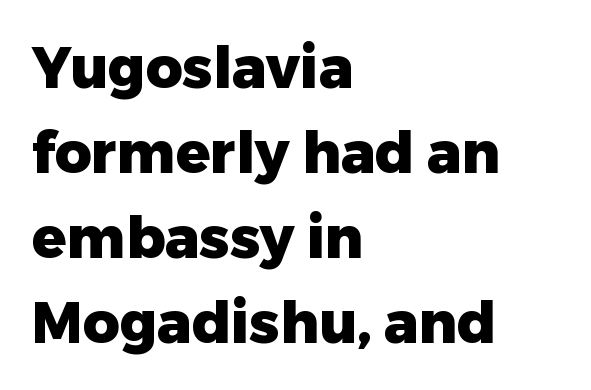
Nope, not italic — everything's standing straight. Honestly, the row spacing looks completely unremarkable. In terms of letterspacing, this is plain default setting. Heavy, bold letterforms. You could not count columns in this text — the font is proportionally spaced. I'd call this a sans setting — the letters go barefoot.
